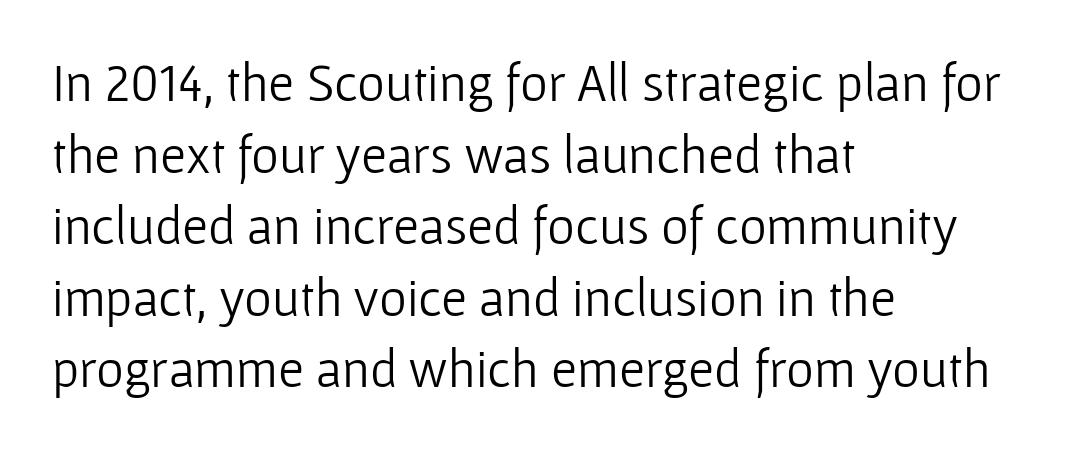
The weight tops out at a normal text grade. This block has exactly the height ordinary leading produces. Proportional: the letters do not fall into vertical columns. Descenders are the only things crossing below the line. Grotesque or geometric, the face here clearly has no serifs. Tracking value appears to be zero — textbook default spacing.
